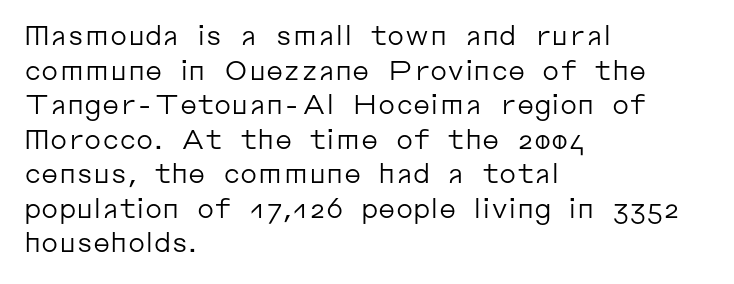
{"italic": "no", "bold": "no", "underline": "no", "align": "left", "line_spacing": "normal", "line_spacing_ratio": 1.28, "letter_spacing": "normal", "letter_spacing_em": 0.0, "glyph_px": 27}
